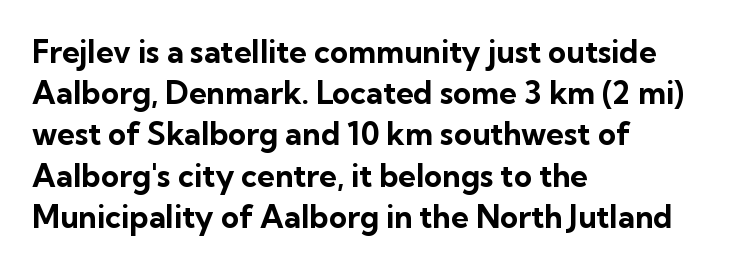
The image shows 31 px bold sans-serif type, upright; set left-aligned, normal line spacing (1.33x), normal letter spacing, not underlined; low stroke contrast and a medium x-height.
